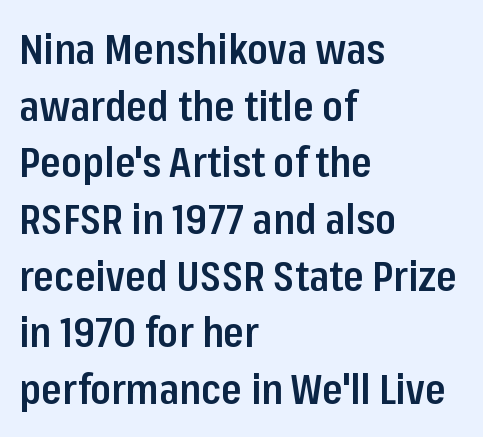
Unmarked baselines from the first word to the last. Each letter's strokes conclude bluntly, with no projecting serifs. Spacing verdict: proportional, widths tailored to each character. The passage shown stacks its lines at a standard gap. The passage is arranged the way most books set body copy — flush left.
